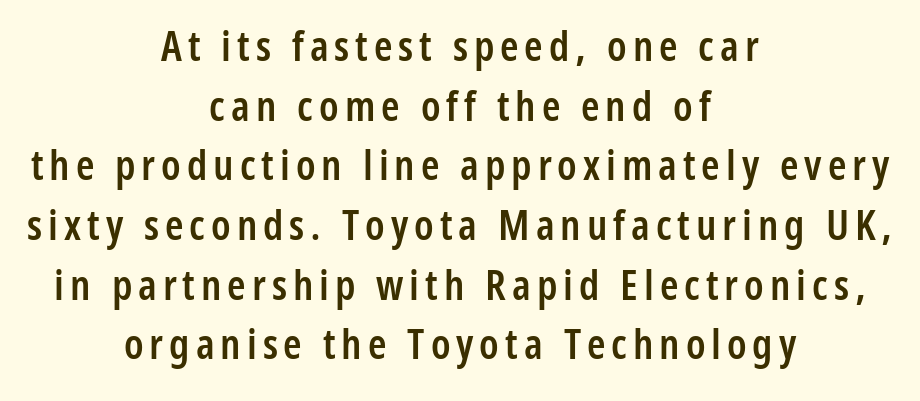
The rows are spaced the way most documents space them. Set as a demibold, roughly 600 on the weight scale. Regarding serifs, this sample does without them. Layout note: lines centered.
